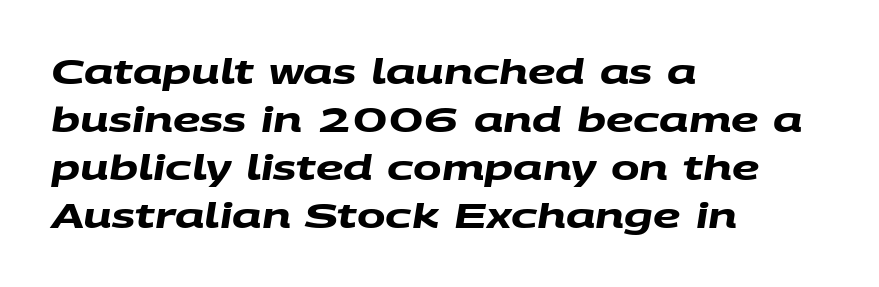
Q: Is the text bold? A: Yes.
Q: Is the typeface a serif or a sans-serif typeface? A: Sans-serif.
Q: Is the text underlined? A: No.
Q: How is the paragraph aligned? A: Left-aligned.
Q: Is the spacing between letters normal or unusually wide? A: Normal.
Q: Is the spacing between lines tight, normal or loose? A: Normal.
Q: Width (condensed, normal, or wide)? A: Wide.
Q: Stroke contrast? A: Medium.
Q: x-height? A: Large.
Q: Monospaced? A: No.
